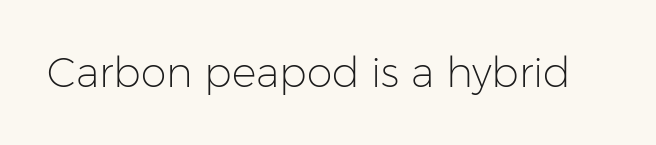
Q: Is the text bold? A: No.
Q: Is the text italic (slanted)? A: No, it is upright.
Q: Is the typeface a serif or a sans-serif typeface? A: Sans-serif.
Q: Is the text underlined? A: No.
Q: Is the spacing between letters normal or unusually wide? A: Normal.
Q: Width (condensed, normal, or wide)? A: Normal.
Q: Stroke contrast? A: Low.
Q: x-height? A: Medium.
Q: Monospaced? A: No.
